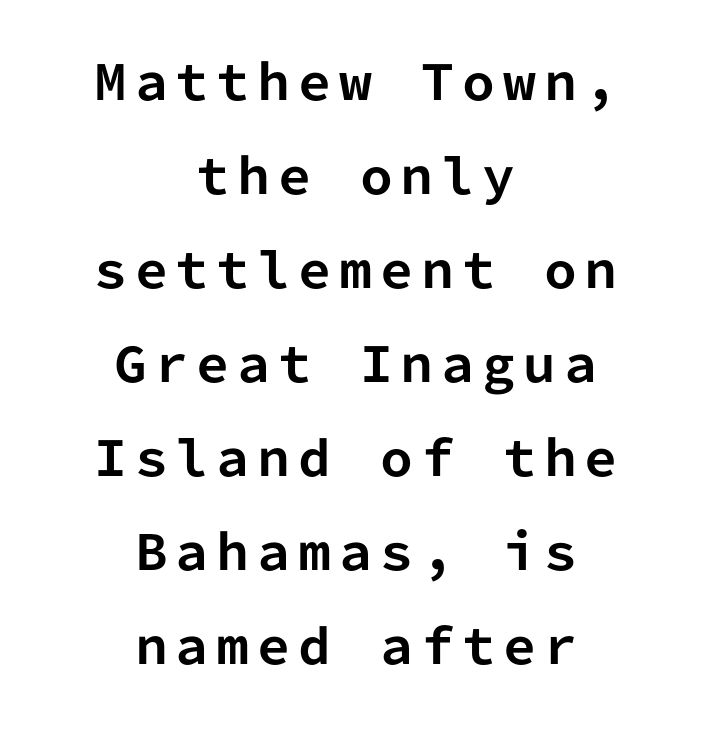
The image shows 47 px bold sans-serif type, upright, monospaced; set centered, loose line spacing (2.0x), not underlined; low stroke contrast and a medium x-height.
